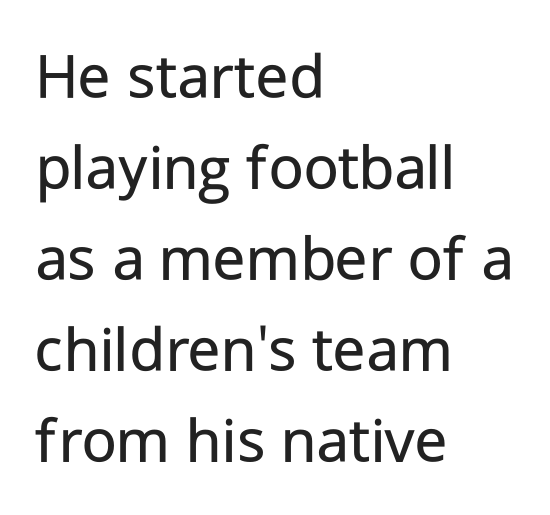
Q: Is the text bold? A: No.
Q: Is the text italic (slanted)? A: No, it is upright.
Q: Is the typeface a serif or a sans-serif typeface? A: Sans-serif.
Q: Is the text underlined? A: No.
Q: How is the paragraph aligned? A: Left-aligned.
Q: Is the spacing between letters normal or unusually wide? A: Normal.
Q: Is the spacing between lines tight, normal or loose? A: Normal.
Q: Width (condensed, normal, or wide)? A: Normal.
Q: Stroke contrast? A: Low.
Q: x-height? A: Medium.
Q: Monospaced? A: No.
